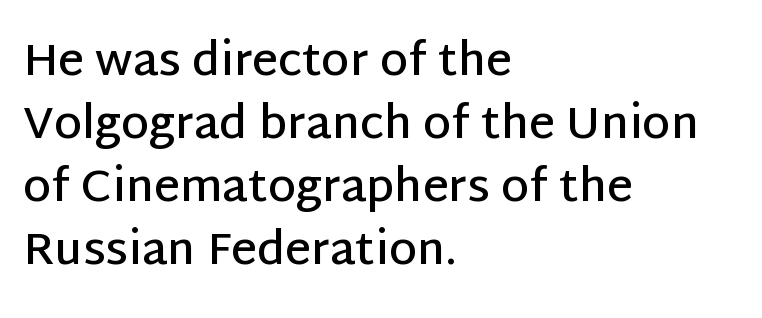
Q: Is the text bold? A: Semi-bold.
Q: Is the text italic (slanted)? A: No, it is upright.
Q: Is the typeface a serif or a sans-serif typeface? A: Sans-serif.
Q: Is the text underlined? A: No.
Q: How is the paragraph aligned? A: Left-aligned.
Q: Is the spacing between letters normal or unusually wide? A: Normal.
Q: Is the spacing between lines tight, normal or loose? A: Normal.
Q: Width (condensed, normal, or wide)? A: Normal.
Q: Stroke contrast? A: Low.
Q: x-height? A: Large.
Q: Monospaced? A: No.
